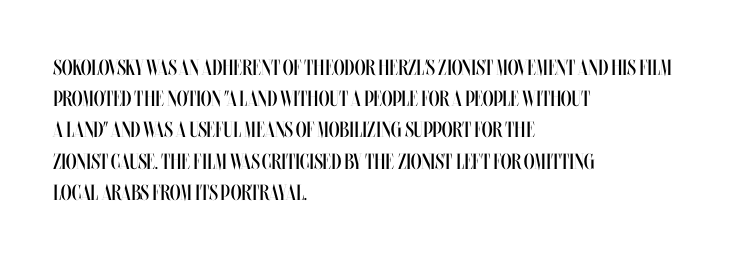
Every row of glyphs begins at an identical x-position on the left. The typesetting does not lean heavy: it is not bold. One glance says typical: line gaps are just what's usual. Underlining? Definitely not there.
